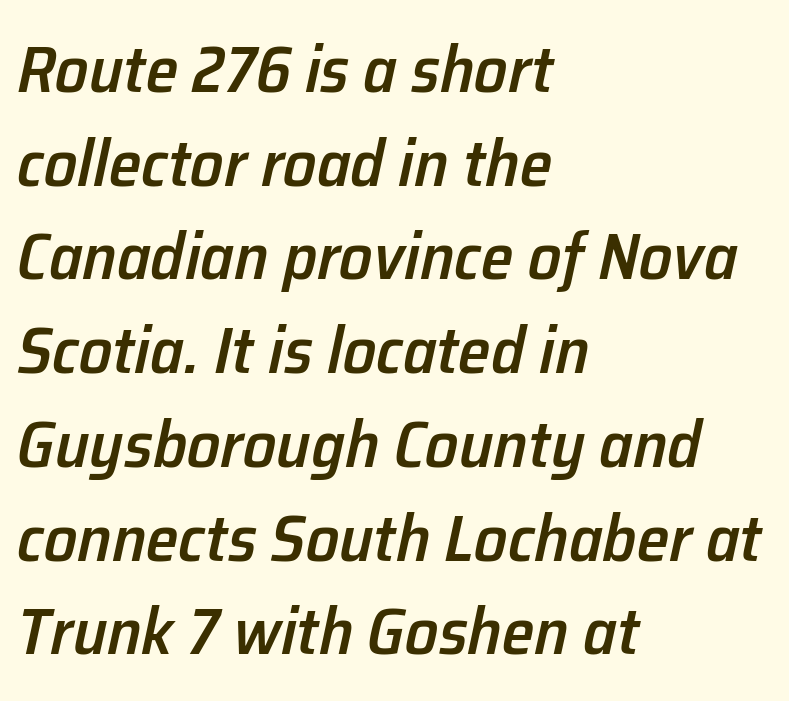
Does the weight exceed regular? Yes, but only to semibold. The text carries the slant typical of an italic or oblique font. These lines sit exactly where default settings would place them. One-word summary of the alignment: left. Nobody drew a line under any word here. Do the characters align in a grid? No, the font is proportional.
